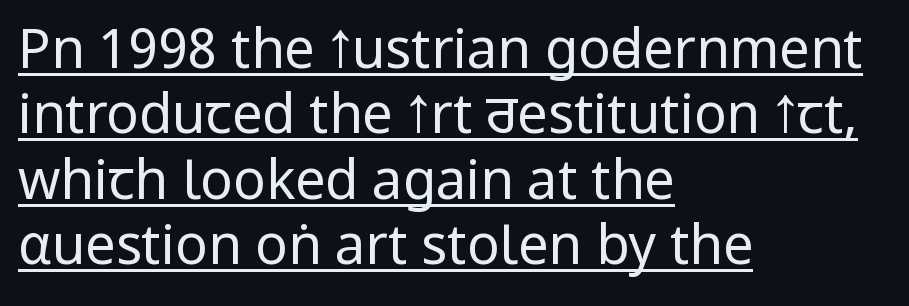
{"serif": "no", "italic": "no", "bold": "no", "weight": "regular", "width": "condensed", "stroke_contrast": "low", "x_height": "large", "monospaced": "no", "underline": "yes", "align": "left", "line_spacing_ratio": 1.21, "letter_spacing": "normal", "letter_spacing_em": 0.0, "glyph_px": 54}
